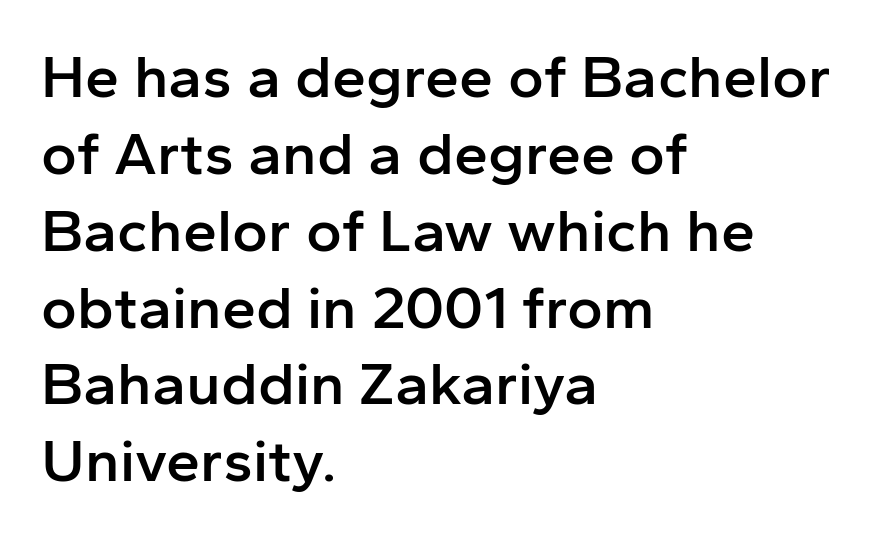
The image shows 61 px semibold sans-serif type, upright; set left-aligned, normal line spacing (1.26x), normal letter spacing, not underlined; low stroke contrast and a medium x-height.
